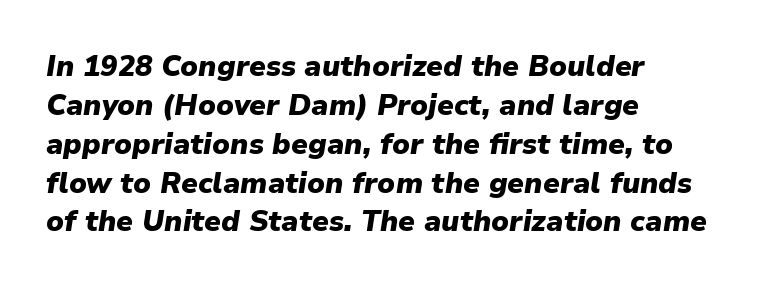
The image shows 29 px heavy type, italic (leaning right); set left-aligned, normal line spacing (1.34x), normal letter spacing, not underlined; low stroke contrast and a medium x-height.
